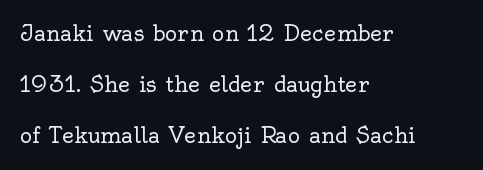
The letters stand straight up with perfectly vertical stems. Glyph-to-glyph distance matches everyday printed text. Just letters on the line, the space beneath them empty. Bold? No — there's no thickening of the strokes. The block of text is sparse from top to bottom, with ample space between rows. Alignment: flush left.
